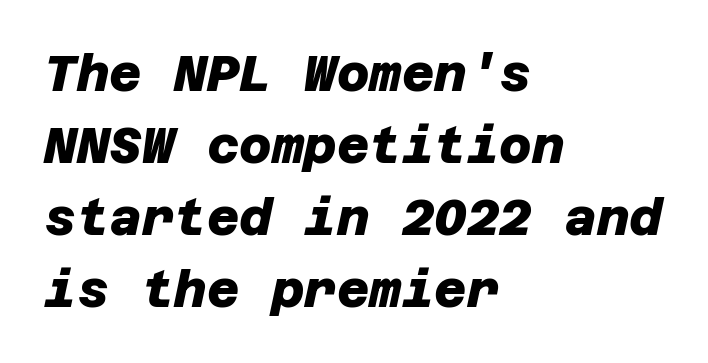
The image shows 50 px heavy sans-serif type; set left-aligned, normal line spacing (1.44x), normal letter spacing, not underlined; low stroke contrast and a large x-height.
